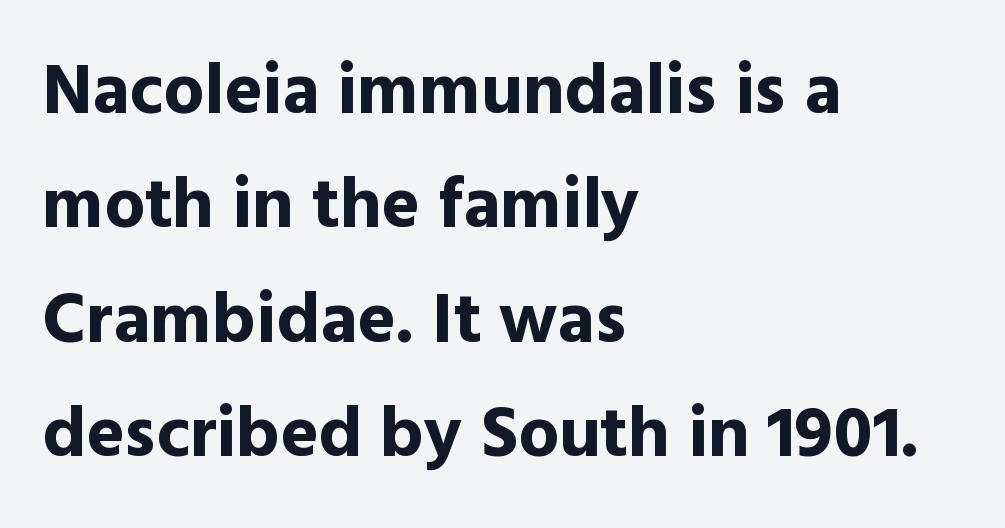
{"serif": "no", "italic": "no", "bold": "yes", "weight": "bold", "width": "normal", "x_height": "medium", "monospaced": "no", "underline": "no", "align": "left", "line_spacing": "normal", "line_spacing_ratio": 1.59, "letter_spacing": "normal", "letter_spacing_em": 0.0, "glyph_px": 72}
